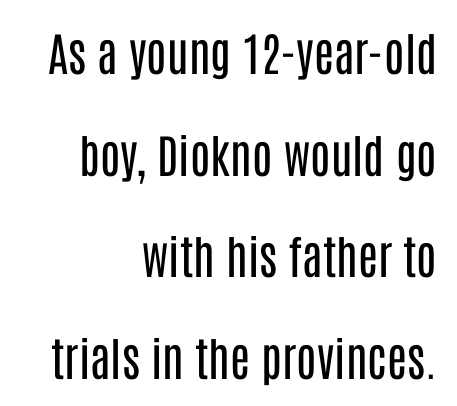
The image shows 46 px regular-weight, condensed sans-serif type, upright; set right-aligned, loose line spacing (2.21x), normal letter spacing, not underlined; low stroke contrast and a large x-height.
